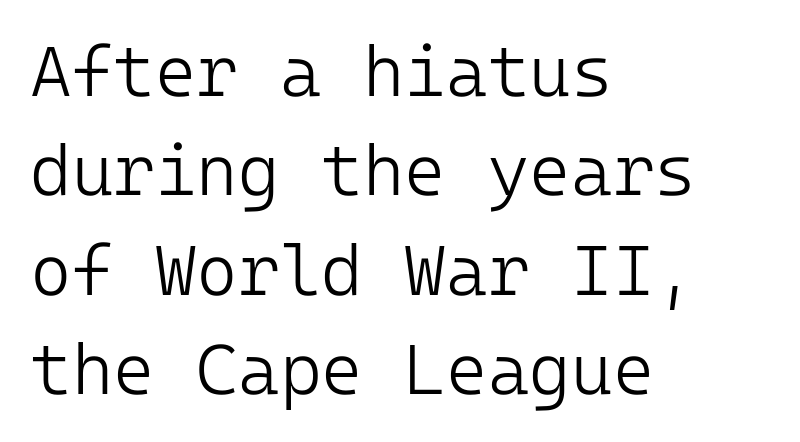
Q: Is the text bold? A: No.
Q: Is the text italic (slanted)? A: No, it is upright.
Q: Is the typeface a serif or a sans-serif typeface? A: Sans-serif.
Q: Is the text underlined? A: No.
Q: How is the paragraph aligned? A: Left-aligned.
Q: Is the spacing between letters normal or unusually wide? A: Normal.
Q: Is the spacing between lines tight, normal or loose? A: Normal.
Q: Width (condensed, normal, or wide)? A: Normal.
Q: Stroke contrast? A: Low.
Q: x-height? A: Medium.
